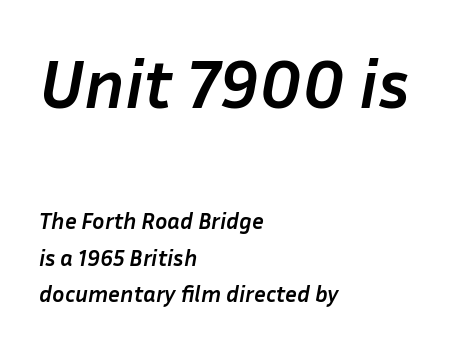
{"italic": "yes", "lean": "right", "slant_degrees": 10, "bold": "yes", "weight": "semibold", "width": "normal", "stroke_contrast": "low", "x_height": "medium", "monospaced": "no", "underline": "no", "align": "left", "line_spacing": "normal", "line_spacing_ratio": 1.59, "letter_spacing": "normal", "letter_spacing_em": 0.0, "larger_block": "first", "size_ratio": 3.04, "glyph_px": 70}
